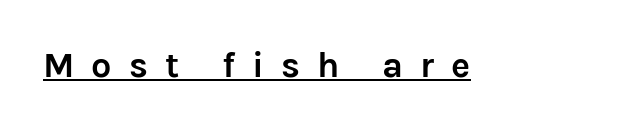
Q: Is the text bold? A: Yes.
Q: Is the text italic (slanted)? A: No, it is upright.
Q: Is the typeface a serif or a sans-serif typeface? A: Sans-serif.
Q: Is the text underlined? A: Yes.
Q: Is the spacing between letters normal or unusually wide? A: Unusually wide.
Q: Width (condensed, normal, or wide)? A: Normal.
Q: Stroke contrast? A: Low.
Q: x-height? A: Medium.
Q: Monospaced? A: No.
